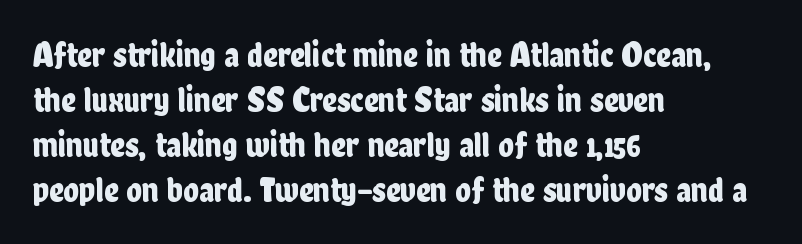
The image shows 36 px condensed sans-serif type, upright; set left-aligned, normal line spacing (1.25x), normal letter spacing, not underlined; low stroke contrast and a medium x-height.
